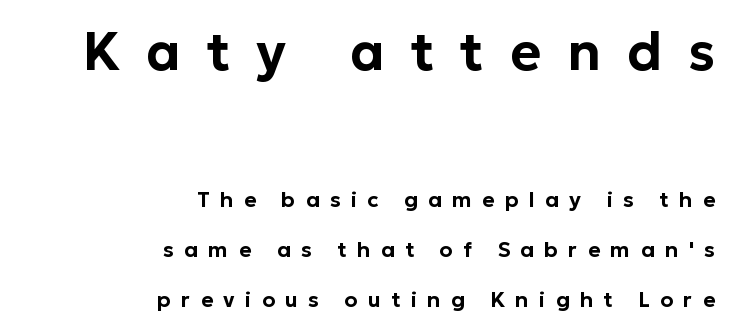
The image shows 53 px sans-serif type, upright; set right-aligned, loose line spacing (2.37x), unusually wide letter spacing (+0.49 em), not underlined; the first (top) block is 2.52x larger; low stroke contrast and a medium x-height.
